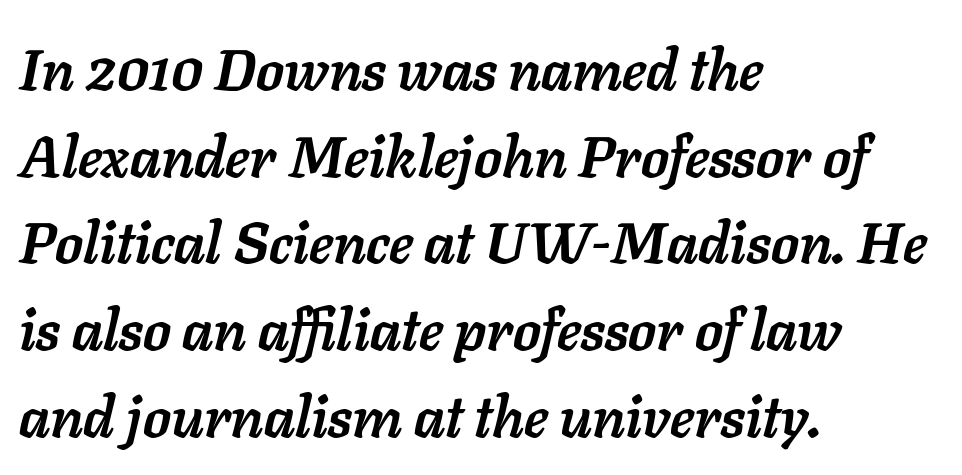
The image shows 57 px semibold type, italic (leaning right); set left-aligned, normal line spacing (1.52x), normal letter spacing, not underlined; low stroke contrast and a medium x-height.
